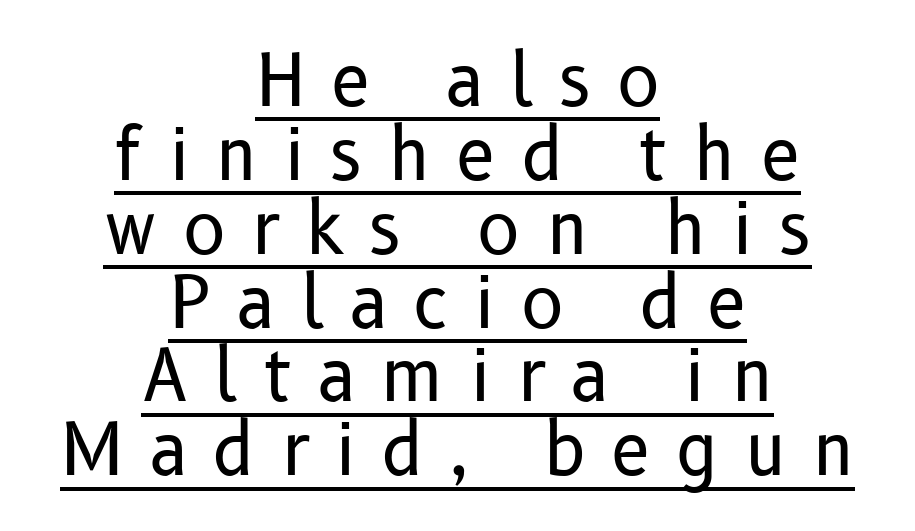
Q: Is the text bold? A: No.
Q: Is the text italic (slanted)? A: No, it is upright.
Q: Is the typeface a serif or a sans-serif typeface? A: Sans-serif.
Q: Is the text underlined? A: Yes.
Q: How is the paragraph aligned? A: Centered.
Q: Is the spacing between letters normal or unusually wide? A: Unusually wide.
Q: Is the spacing between lines tight, normal or loose? A: Tight.
Q: Width (condensed, normal, or wide)? A: Normal.
Q: Stroke contrast? A: Low.
Q: x-height? A: Medium.
Q: Monospaced? A: No.
